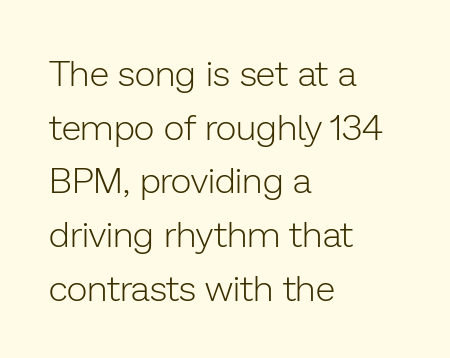
Stroke thickness stays within the range of a standard reading face or lighter. The letters sit at their default tracking, neither squeezed nor spread. The paragraph has a hard left edge and a soft right edge. The type family on display is of the sans-serif kind.
